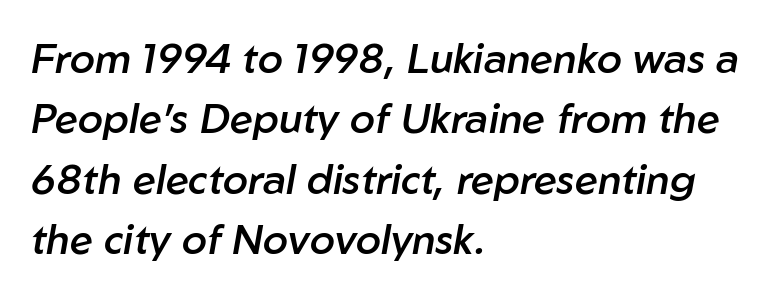
The designer left line spacing at the default. Is the letter spacing exaggerated? No — it looks like the ordinary default. Varying glyph widths throughout — classic text-font behaviour. The lines are quadded left. Notice the strokes are somewhat thickened but not fully heavy: this is a semibold.
